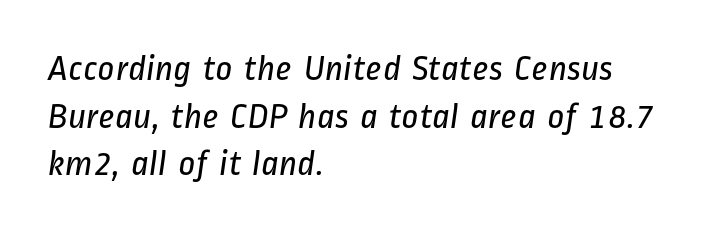
The image shows 37 px regular-weight, condensed sans-serif type; set left-aligned, normal line spacing (1.29x), normal letter spacing, not underlined; low stroke contrast and a medium x-height.
